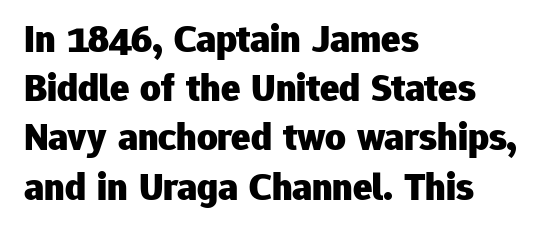
The image shows 40 px heavy sans-serif type, upright; set left-aligned, line spacing 1.23x, normal letter spacing, not underlined; low stroke contrast and a medium x-height.
